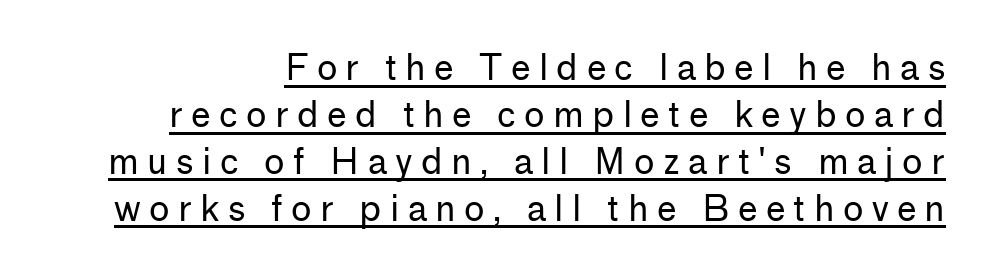
The image shows 35 px regular-weight sans-serif type, upright; set normal line spacing (1.34x), unusually wide letter spacing (+0.24 em), underlined; low stroke contrast and a medium x-height.
